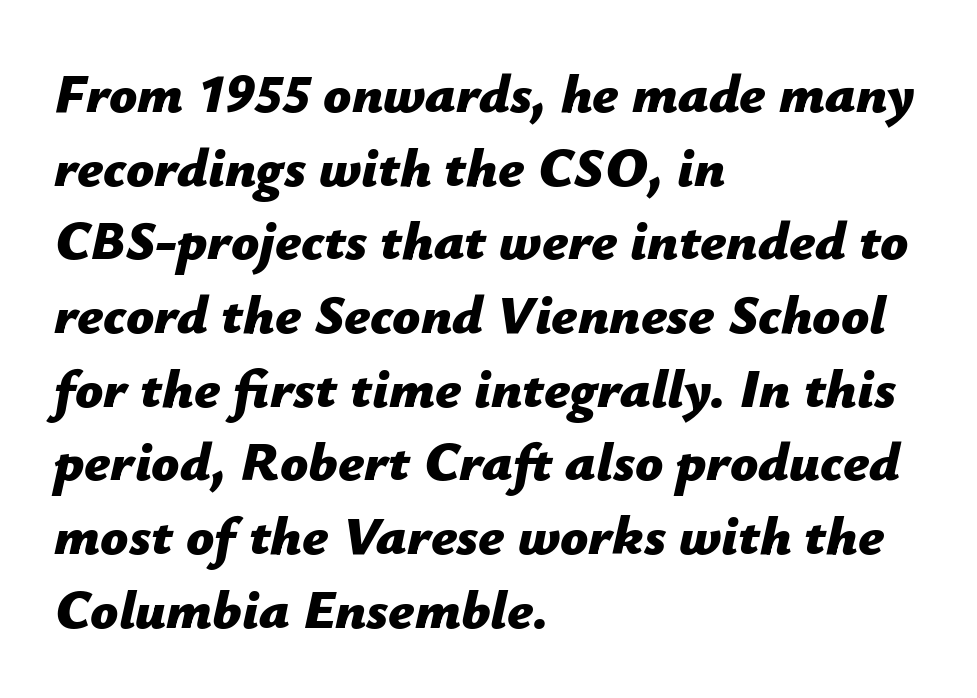
The image shows 55 px bold type, italic (leaning right); set left-aligned, normal line spacing (1.34x), normal letter spacing, not underlined; low stroke contrast and a medium x-height.
